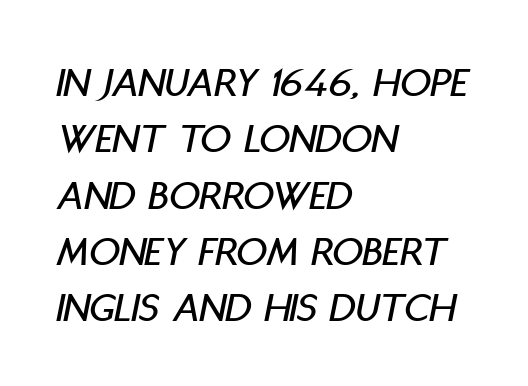
Looks like regular typesetting: each glyph gets only the width it needs. Typeset ragged right — the left edge is the straight one. The rendering applies a slant to the glyphs. Reading down the column, the eye jumps a familiar distance to each next line.
